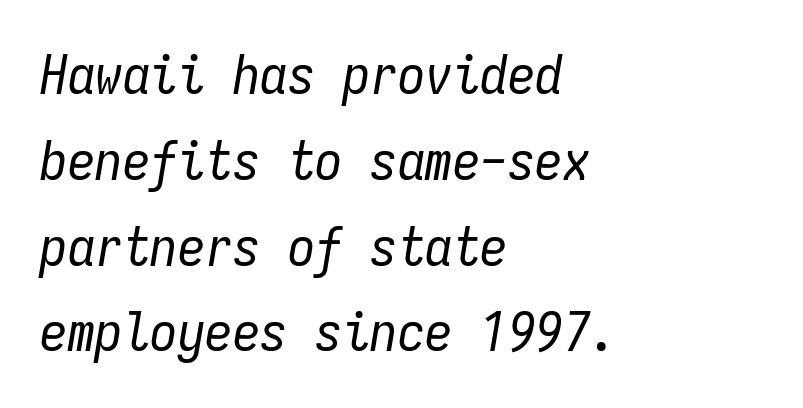
The image shows 55 px regular-weight, condensed type, italic (leaning right), monospaced; set left-aligned, normal line spacing (1.56x), normal letter spacing, not underlined; low stroke contrast and a medium x-height.
